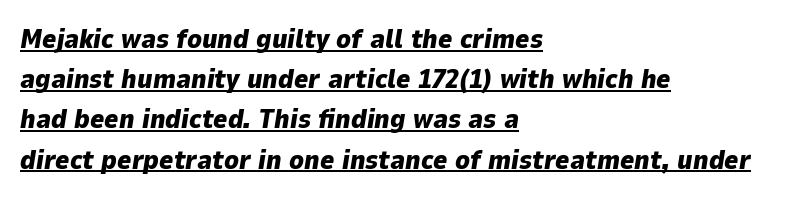
Q: Is the text bold? A: Yes.
Q: Is the text italic (slanted)? A: Yes, it leans right by about 9 degrees.
Q: Is the text underlined? A: Yes.
Q: How is the paragraph aligned? A: Left-aligned.
Q: Is the spacing between letters normal or unusually wide? A: Normal.
Q: Is the spacing between lines tight, normal or loose? A: Normal.
